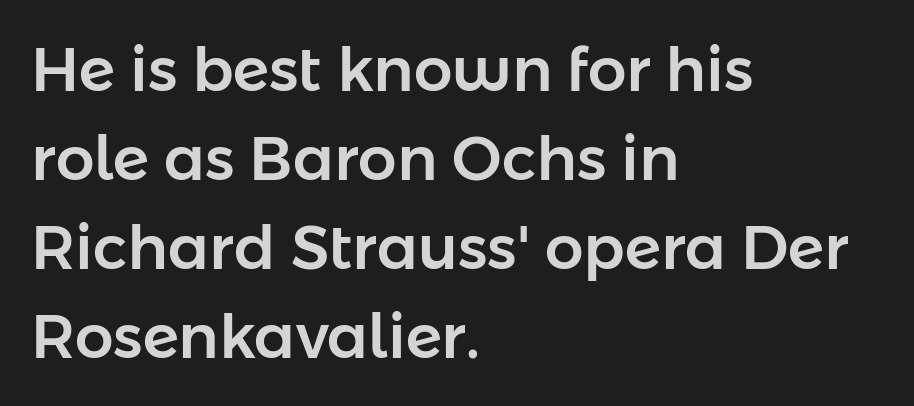
{"serif": "no", "italic": "no", "width": "normal", "stroke_contrast": "low", "x_height": "medium", "monospaced": "no", "underline": "no", "align": "left", "line_spacing": "normal", "line_spacing_ratio": 1.46, "letter_spacing": "normal", "letter_spacing_em": 0.0, "glyph_px": 61}
